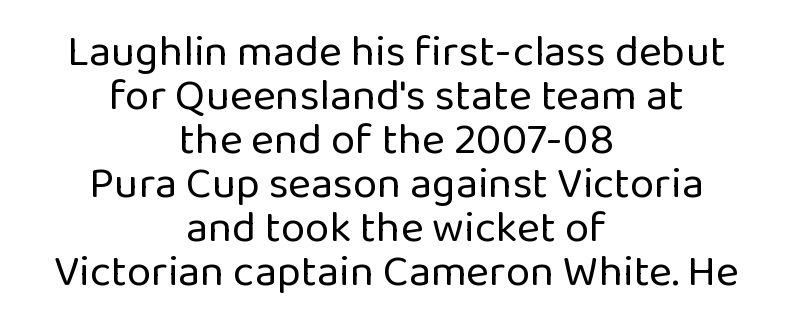
Q: Is the text bold? A: No.
Q: Is the text italic (slanted)? A: No, it is upright.
Q: Is the typeface a serif or a sans-serif typeface? A: Sans-serif.
Q: Is the text underlined? A: No.
Q: How is the paragraph aligned? A: Centered.
Q: Is the spacing between letters normal or unusually wide? A: Normal.
Q: Is the spacing between lines tight, normal or loose? A: Tight.
Q: Width (condensed, normal, or wide)? A: Normal.
Q: Stroke contrast? A: Low.
Q: x-height? A: Medium.
Q: Monospaced? A: No.
